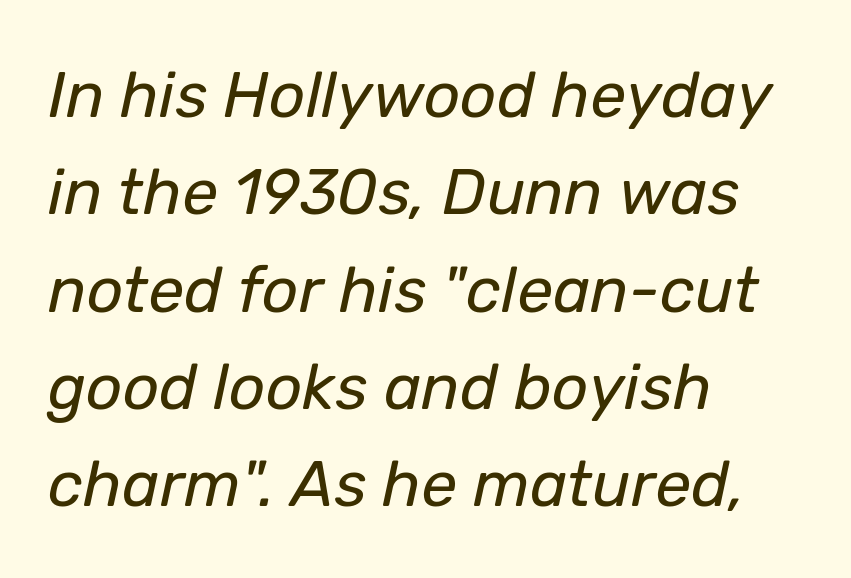
The image shows 64 px regular-weight type, italic (leaning right); set left-aligned, normal line spacing (1.52x), normal letter spacing, not underlined; low stroke contrast and a medium x-height.
